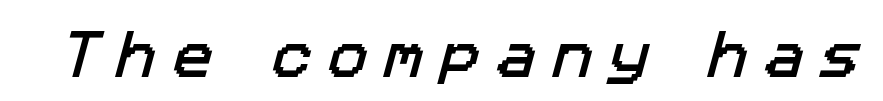
Q: Is the typeface a serif or a sans-serif typeface? A: Sans-serif.
Q: Is the text underlined? A: No.
Q: Is the spacing between letters normal or unusually wide? A: Unusually wide.
Q: Width (condensed, normal, or wide)? A: Normal.
Q: Stroke contrast? A: Low.
Q: x-height? A: Medium.
Q: Monospaced? A: No.
